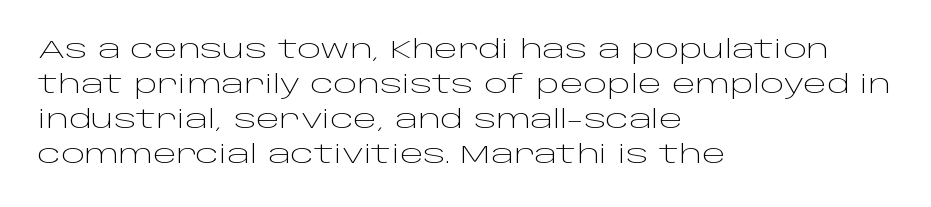
Q: Is the text bold? A: No.
Q: Is the text italic (slanted)? A: No, it is upright.
Q: Is the text underlined? A: No.
Q: How is the paragraph aligned? A: Left-aligned.
Q: Is the spacing between letters normal or unusually wide? A: Normal.
Q: Is the spacing between lines tight, normal or loose? A: Normal.
